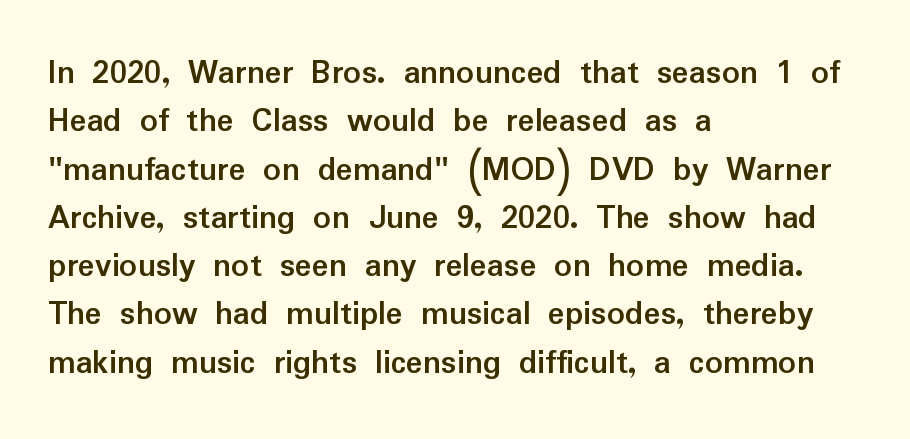
The image shows 35 px semibold sans-serif type, upright; set left-aligned, normal line spacing (1.38x), normal letter spacing, not underlined; low stroke contrast and a medium x-height.
